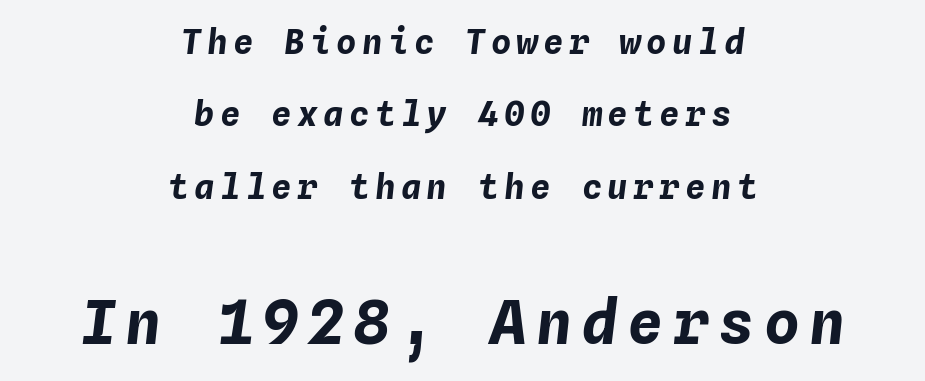
The image shows 60 px bold type, italic (leaning right), monospaced; set centered, loose line spacing (2.13x), not underlined; the second (bottom) block is 1.76x larger; low stroke contrast and a medium x-height.
